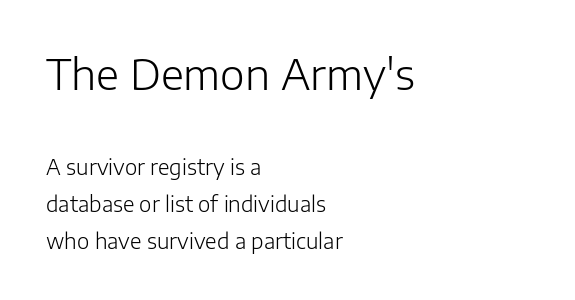
The image shows 42 px light sans-serif type, upright; set left-aligned, line spacing 1.75x, normal letter spacing, not underlined; the first (top) block is 2.0x larger; low stroke contrast and a medium x-height.
